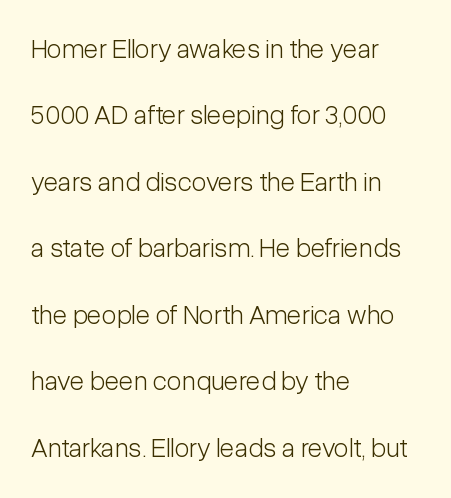
These lines were composed using upright roman letters. In terms of letterspacing, this is plain default setting. The paragraph has a hard left edge and a soft right edge. Baseline-to-baseline distance is far greater than the letter height. Decoration check: the copy has no underline. These glyphs show unthickened strokes, regular width or finer.
